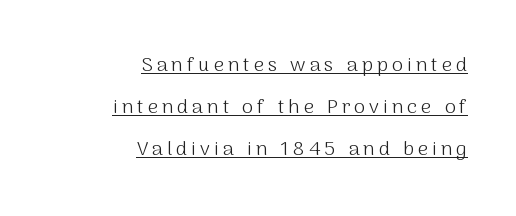
{"italic": "no", "bold": "no", "underline": "yes", "align": "right", "line_spacing": "loose", "line_spacing_ratio": 2.1, "letter_spacing": "wide", "letter_spacing_em": 0.2, "glyph_px": 20}
